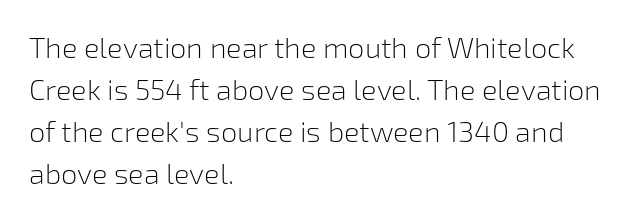
Q: Is the text bold? A: No.
Q: Is the text italic (slanted)? A: No, it is upright.
Q: Is the typeface a serif or a sans-serif typeface? A: Sans-serif.
Q: Is the text underlined? A: No.
Q: How is the paragraph aligned? A: Left-aligned.
Q: Is the spacing between letters normal or unusually wide? A: Normal.
Q: Is the spacing between lines tight, normal or loose? A: Normal.
Q: Width (condensed, normal, or wide)? A: Normal.
Q: Stroke contrast? A: Low.
Q: x-height? A: Medium.
Q: Monospaced? A: No.
